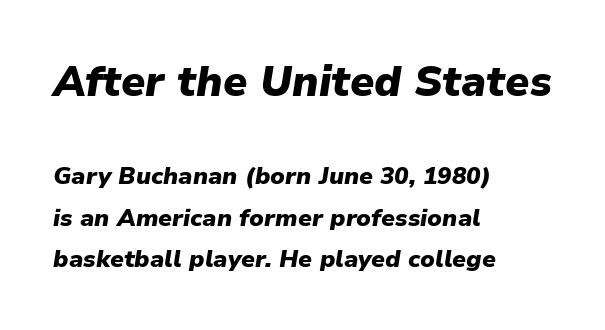
Q: Is the text bold? A: Yes.
Q: Is the text italic (slanted)? A: Yes, it leans right by about 9 degrees.
Q: Is the text underlined? A: No.
Q: How is the paragraph aligned? A: Left-aligned.
Q: Is the spacing between letters normal or unusually wide? A: Normal.
Q: Which block of text is set in a larger size, the first (top) or the second (bottom)? A: The first (top) one.
Q: Width (condensed, normal, or wide)? A: Normal.
Q: Stroke contrast? A: Low.
Q: x-height? A: Medium.
Q: Monospaced? A: No.
